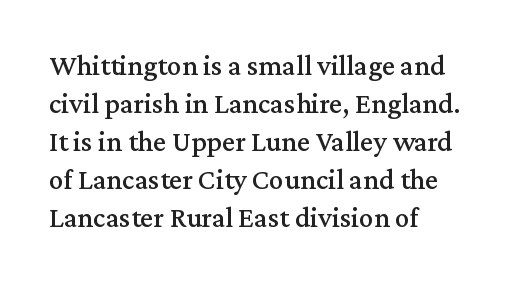
Descenders hang freely into open space. The face used here is proportionally spaced, like ordinary book or web type. Vertical spacing — default. Does the copy run flush right? No — it runs flush left. Do the letters lean? They stand straight.
